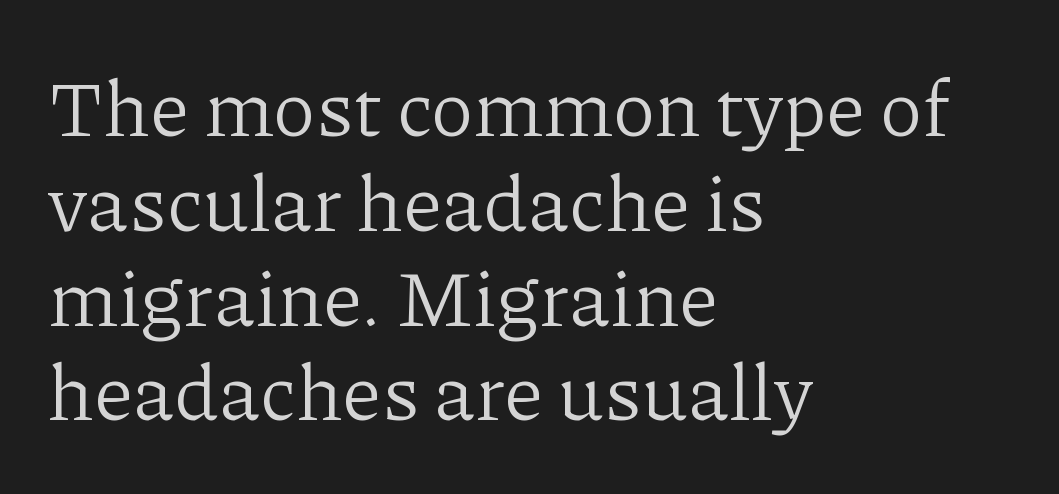
No word sits above an underline. Unlike a clean sans, this face finishes its strokes with serifs. The font sits on the lighter half of the weight spectrum, regular included. This sample uses plain, unmodified letter spacing.
